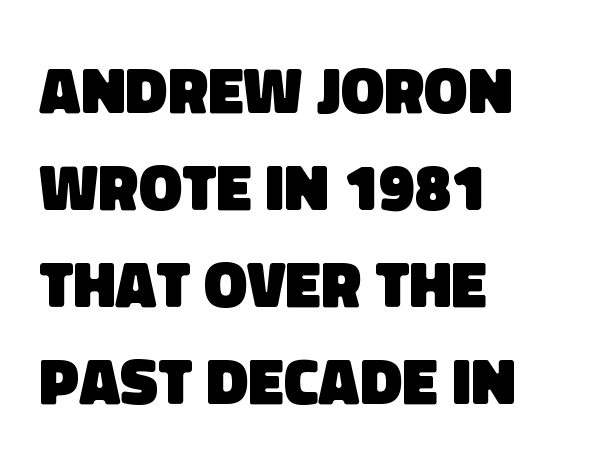
{"serif": "no", "bold": "yes", "weight": "heavy", "width": "normal", "stroke_contrast": "low", "x_height": "large", "monospaced": "no", "underline": "no", "align": "left", "line_spacing": "normal", "line_spacing_ratio": 1.49, "letter_spacing": "normal", "letter_spacing_em": 0.0, "glyph_px": 65}
